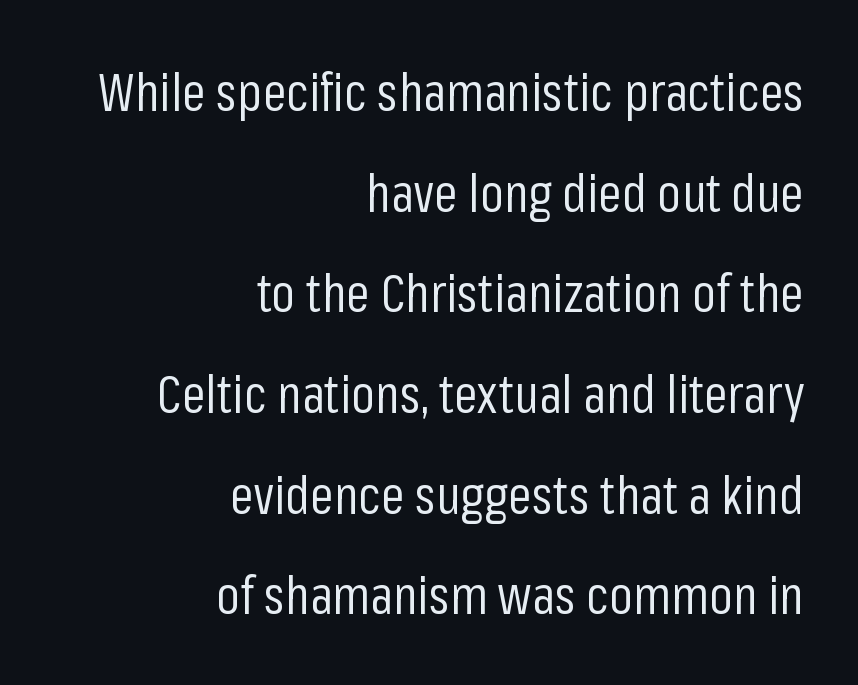
{"serif": "no", "italic": "no", "bold": "no", "weight": "regular", "width": "condensed", "stroke_contrast": "low", "x_height": "medium", "monospaced": "no", "underline": "no", "align": "right", "line_spacing": "loose", "line_spacing_ratio": 1.9, "letter_spacing": "normal", "letter_spacing_em": 0.0, "glyph_px": 53}
